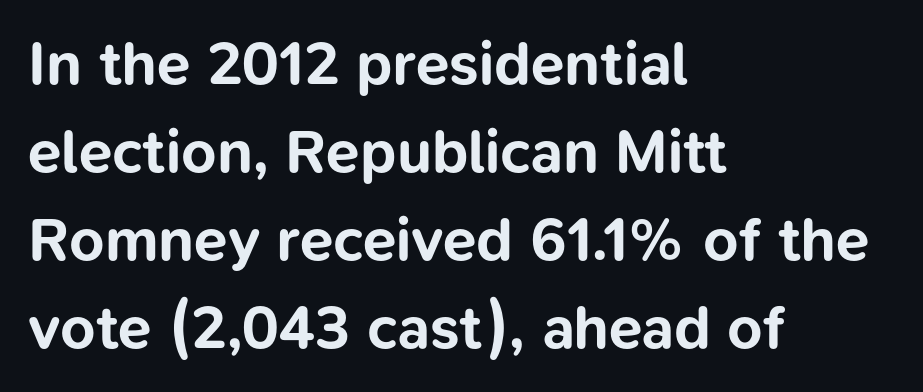
Q: Is the text bold? A: Yes.
Q: Is the text italic (slanted)? A: No, it is upright.
Q: Is the typeface a serif or a sans-serif typeface? A: Sans-serif.
Q: Is the text underlined? A: No.
Q: How is the paragraph aligned? A: Left-aligned.
Q: Is the spacing between letters normal or unusually wide? A: Normal.
Q: Is the spacing between lines tight, normal or loose? A: Normal.
Q: Width (condensed, normal, or wide)? A: Normal.
Q: Stroke contrast? A: Low.
Q: x-height? A: Medium.
Q: Monospaced? A: No.
